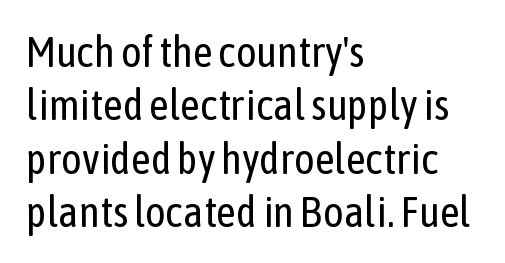
{"serif": "no", "italic": "no", "bold": "no", "weight": "regular", "width": "condensed", "stroke_contrast": "low", "x_height": "medium", "monospaced": "no", "underline": "no", "align": "left", "line_spacing_ratio": 1.24, "letter_spacing": "normal", "letter_spacing_em": 0.0, "glyph_px": 43}
